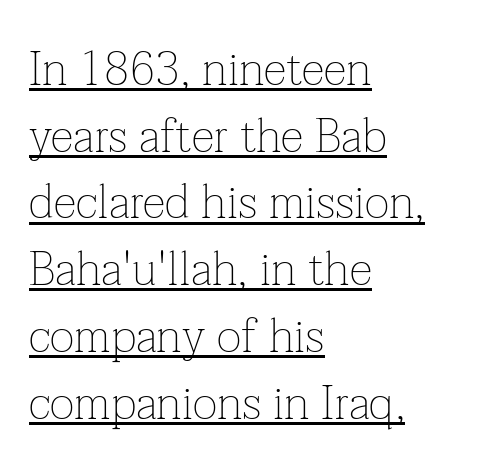
The string is rendered with underlining switched on. The typography opts for an upright posture over an oblique one. Each letter's strokes conclude with small projecting serifs. Compared with typical body copy, the letter spacing here is the same. Nothing heavy about these letters — not bold at all.
